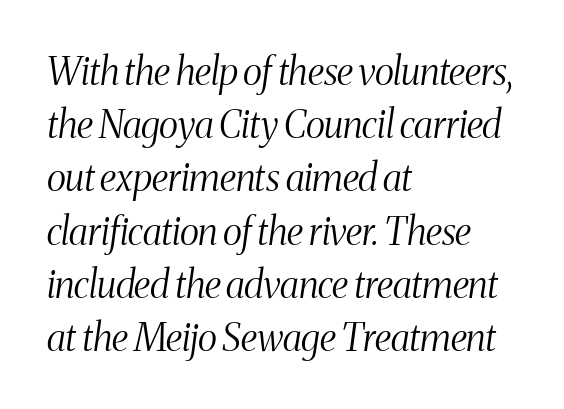
The image shows 38 px light, condensed serif type, italic (leaning right); set left-aligned, normal line spacing (1.4x), normal letter spacing, not underlined; medium stroke contrast and a medium x-height.
